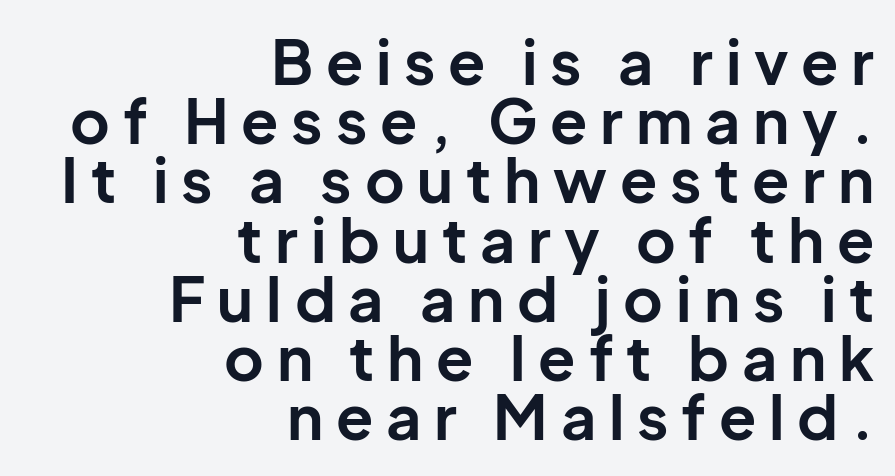
Chunky letters — that's bold for sure. Notice how the passage keeps a crisp vertical edge on the right only. Type style note: lacks serifs. Each row of text sits above clean, open space.
